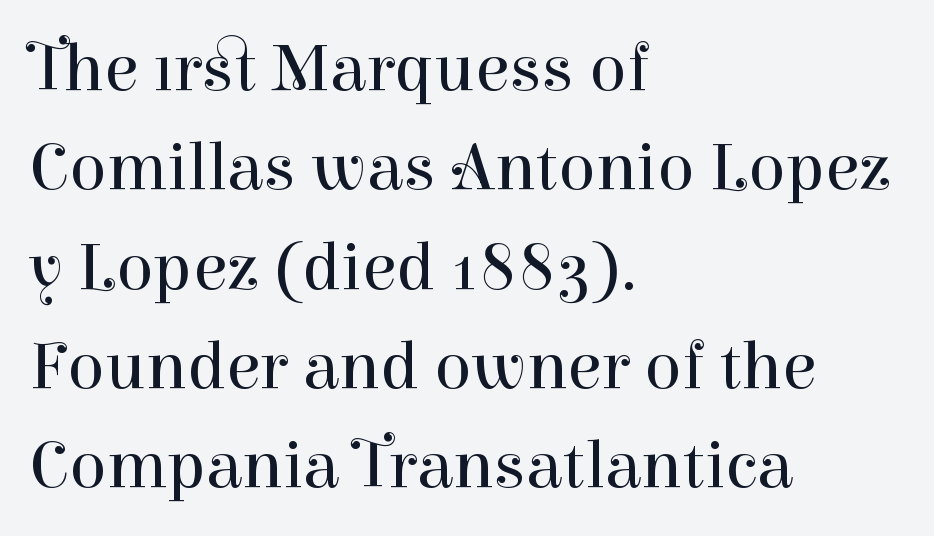
No extra tracking has been applied to these lines. The cut favours lightness, reaching ordinary text weight at its darkest. Do the characters align in a grid? No, the font is proportional. Rows of type keep a routine distance in the vertical direction.
